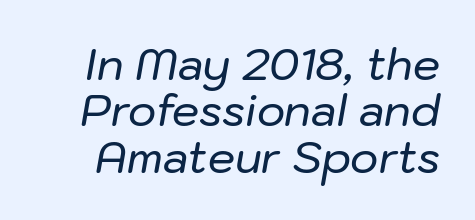
The face used here has a pronounced slope to its letters. A typesetter would call this zero additional tracking. The strip under each line holds only bare page. One glance says dense: line gaps are narrower than usual. Think of a printed novel: that variable character pitch is what you see here.
